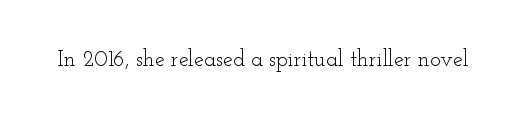
The space directly below the letters is spotless. Quick note: not italic, upright. The line texture is even and compact thanks to regular tracking. These glyphs show unthickened strokes, regular width or finer.
